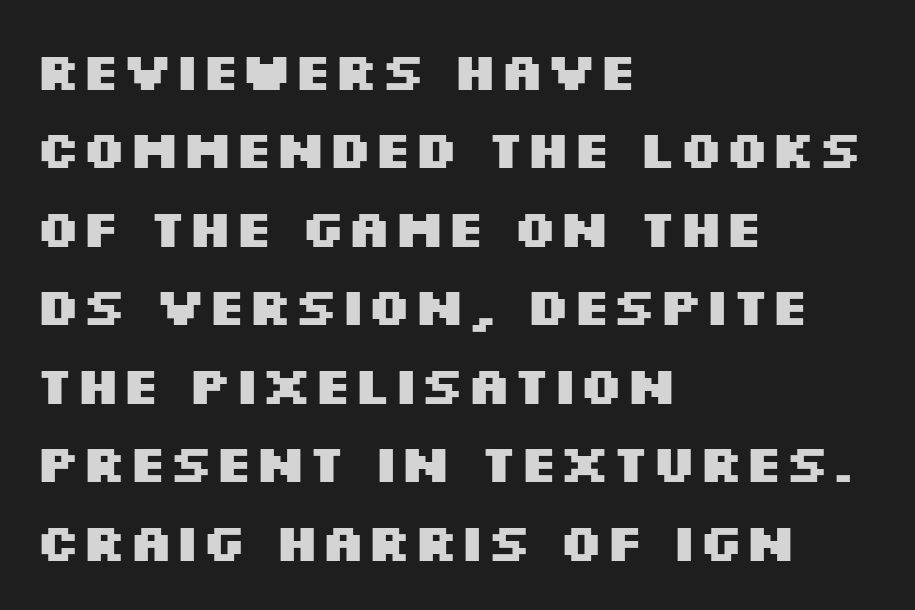
The tracking reads as untouched default to a designer's eye. A typesetter would label this face a sans. The font is running at its bold setting. Tall strokes in this sample are plumb rather than angled.
